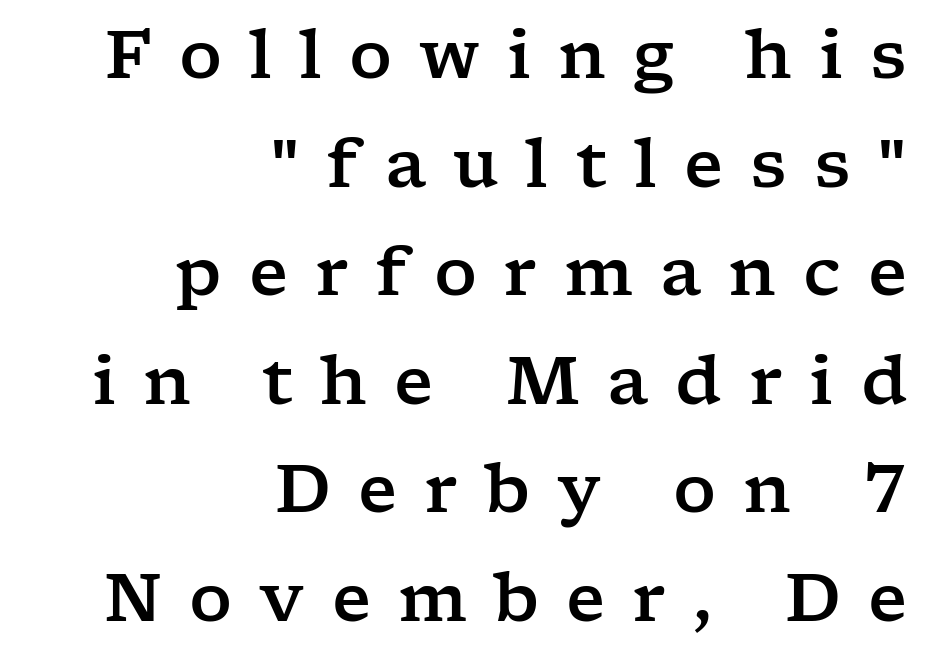
The image shows 67 px wide serif type, upright; set right-aligned, normal line spacing (1.62x), unusually wide letter spacing (+0.4 em), not underlined; low stroke contrast and a medium x-height.
